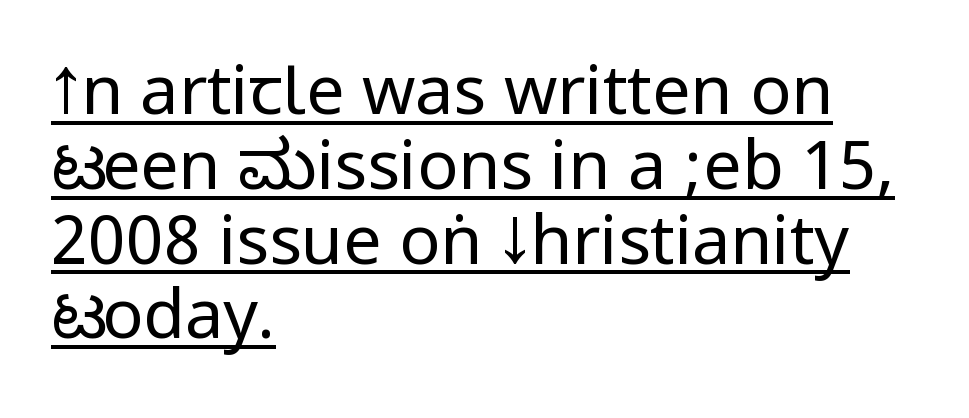
{"serif": "no", "italic": "no", "bold": "no", "weight": "regular", "width": "condensed", "stroke_contrast": "low", "underline": "yes", "align": "left", "line_spacing": "tight", "line_spacing_ratio": 1.1, "letter_spacing": "normal", "letter_spacing_em": 0.0, "glyph_px": 68}
